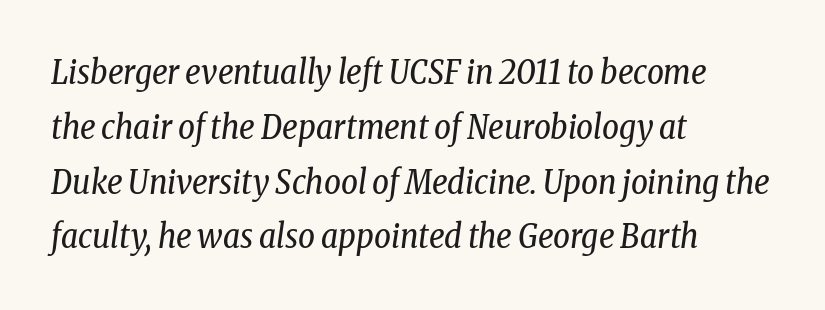
Q: Is the text bold? A: No.
Q: Is the text italic (slanted)? A: Yes, it leans right by about 8 degrees.
Q: Is the typeface a serif or a sans-serif typeface? A: Serif.
Q: Is the text underlined? A: No.
Q: How is the paragraph aligned? A: Left-aligned.
Q: Is the spacing between letters normal or unusually wide? A: Normal.
Q: Is the spacing between lines tight, normal or loose? A: Normal.
Q: Width (condensed, normal, or wide)? A: Condensed.
Q: Stroke contrast? A: Low.
Q: x-height? A: Medium.
Q: Monospaced? A: No.
